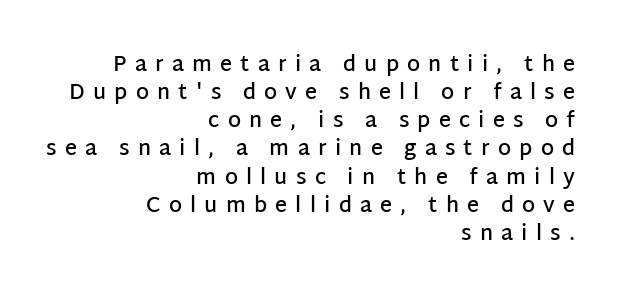
{"italic": "no", "bold": "semi", "underline": "no", "align": "right", "line_spacing": "normal", "line_spacing_ratio": 1.34, "letter_spacing": "wide", "letter_spacing_em": 0.39, "glyph_px": 21}
